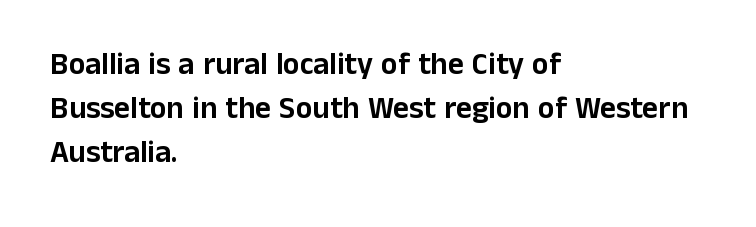
The space directly below the letters is spotless. Line beginnings align vertically; line endings do not. To sum up the face: it is a sans, with no serifs. Each letter keeps its own natural width here, so spacing adapts to shape. Does the leading feel generous? No, just average.
